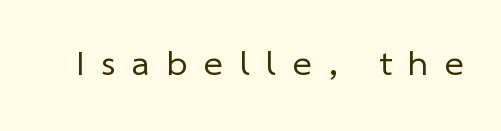
{"serif": "no", "bold": "no", "weight": "regular", "width": "normal", "stroke_contrast": "low", "x_height": "medium", "monospaced": "no", "underline": "no", "letter_spacing": "wide", "letter_spacing_em": 0.46, "glyph_px": 36}
